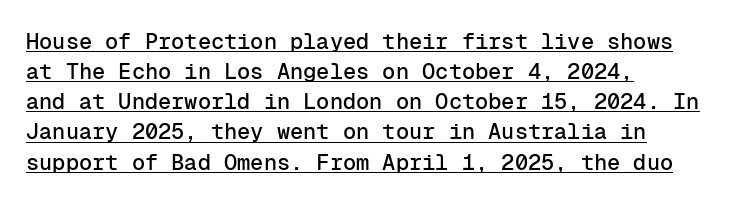
The image shows 22 px text type, upright; set left-aligned, normal line spacing (1.37x), normal letter spacing, underlined.
